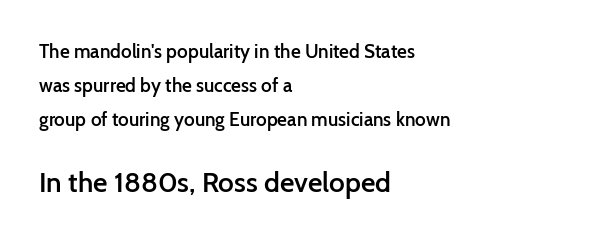
{"serif": "no", "italic": "no", "bold": "semi", "weight": "semibold", "width": "normal", "stroke_contrast": "low", "x_height": "medium", "monospaced": "no", "underline": "no", "align": "left", "line_spacing_ratio": 1.8, "letter_spacing": "normal", "letter_spacing_em": 0.0, "larger_block": "second", "size_ratio": 1.47, "glyph_px": 28}
